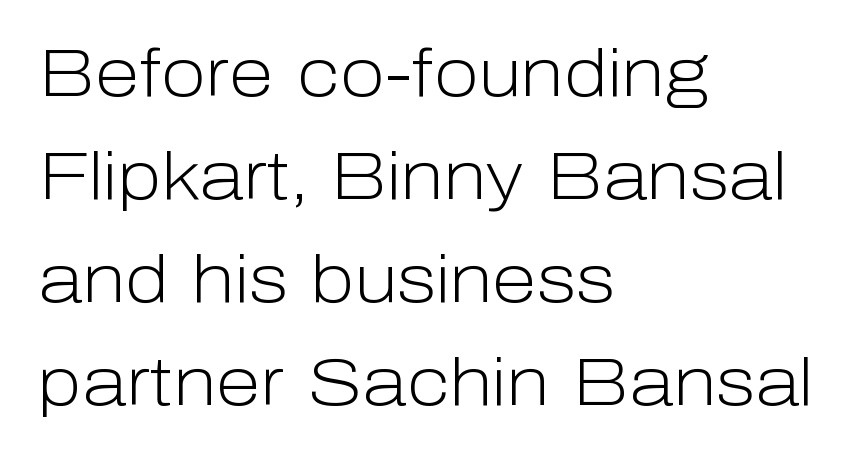
Q: Is the text bold? A: No.
Q: Is the text italic (slanted)? A: No, it is upright.
Q: Is the typeface a serif or a sans-serif typeface? A: Sans-serif.
Q: Is the text underlined? A: No.
Q: How is the paragraph aligned? A: Left-aligned.
Q: Is the spacing between letters normal or unusually wide? A: Normal.
Q: Is the spacing between lines tight, normal or loose? A: Normal.
Q: Width (condensed, normal, or wide)? A: Normal.
Q: Stroke contrast? A: Low.
Q: x-height? A: Medium.
Q: Monospaced? A: No.
